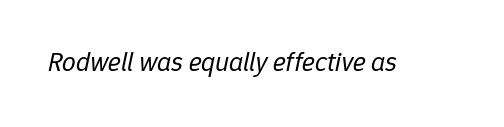
The image shows 27 px text type, italic (leaning right); set normal letter spacing, not underlined.
